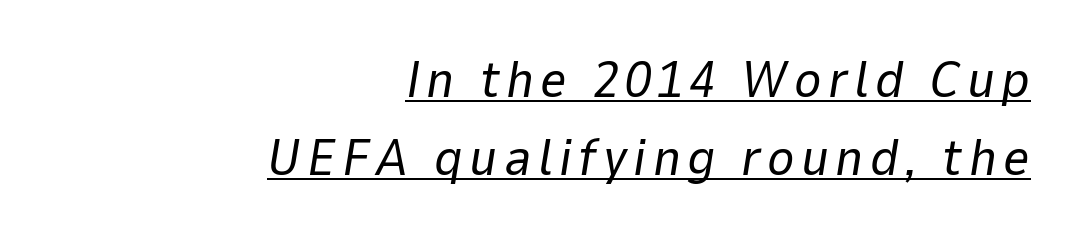
Q: Is the text bold? A: No.
Q: Is the text italic (slanted)? A: Yes, it leans right by about 9 degrees.
Q: Is the text underlined? A: Yes.
Q: How is the paragraph aligned? A: Right-aligned.
Q: Is the spacing between lines tight, normal or loose? A: Normal.
Q: Width (condensed, normal, or wide)? A: Normal.
Q: Stroke contrast? A: Low.
Q: x-height? A: Medium.
Q: Monospaced? A: No.
